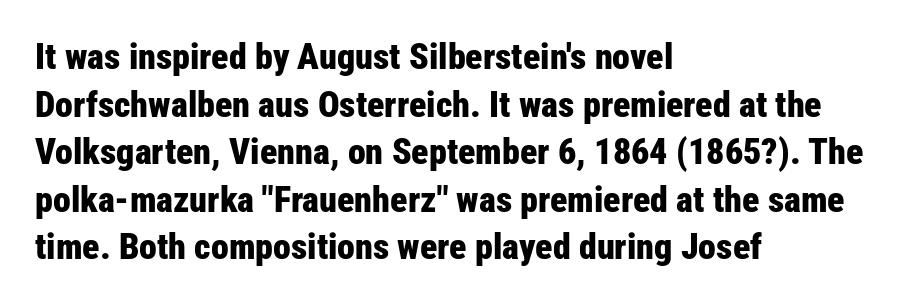
You could not count columns in this text — the font is proportionally spaced. Summary of vertical rhythm: regular, with standard interline spacing. This rendering employs a face without finishing strokes, i.e., a sans-serif. Anything drawn beneath the words? Only blank space.
